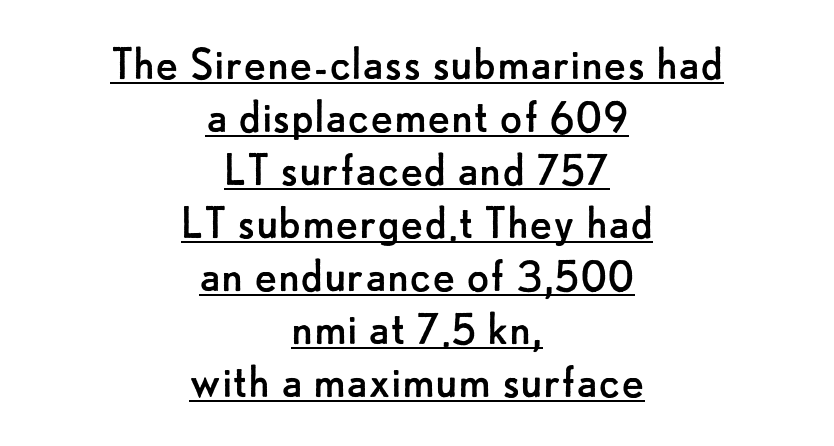
{"serif": "no", "italic": "no", "bold": "no", "weight": "regular", "width": "normal", "stroke_contrast": "low", "x_height": "small", "monospaced": "no", "underline": "yes", "align": "center", "line_spacing": "tight", "line_spacing_ratio": 1.0, "letter_spacing": "normal", "letter_spacing_em": 0.0, "glyph_px": 53}
